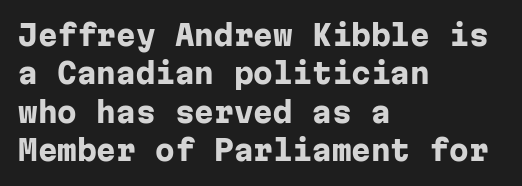
The image shows 28 px heavy sans-serif type, upright, monospaced; set left-aligned, normal line spacing (1.37x), normal letter spacing, not underlined; low stroke contrast and a medium x-height.
